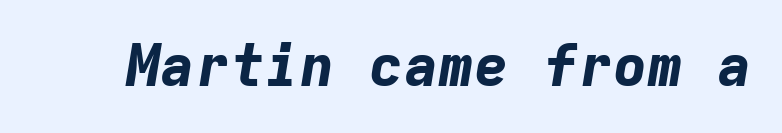
{"italic": "yes", "lean": "right", "slant_degrees": 9, "bold": "yes", "weight": "bold", "width": "normal", "stroke_contrast": "low", "x_height": "medium", "monospaced": "yes", "underline": "no", "letter_spacing": "normal", "letter_spacing_em": 0.0, "glyph_px": 58}
